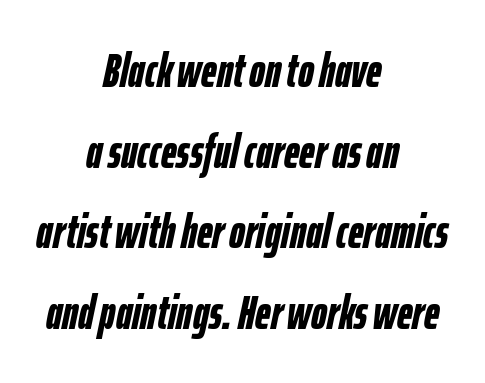
{"italic": "yes", "lean": "right", "slant_degrees": 12, "bold": "yes", "weight": "semibold", "width": "condensed", "stroke_contrast": "low", "x_height": "medium", "monospaced": "no", "underline": "no", "align": "center", "line_spacing": "normal", "line_spacing_ratio": 1.68, "letter_spacing": "normal", "letter_spacing_em": 0.0, "glyph_px": 48}
